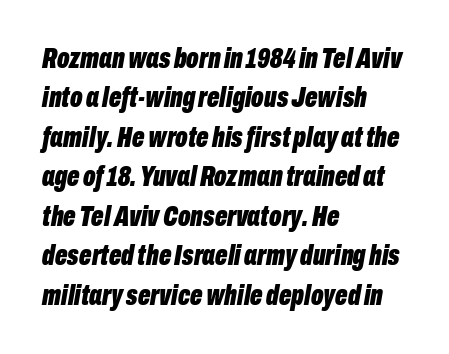
{"italic": "yes", "lean": "right", "slant_degrees": 10, "bold": "yes", "weight": "bold", "width": "condensed", "stroke_contrast": "low", "x_height": "medium", "monospaced": "no", "underline": "no", "align": "left", "line_spacing": "normal", "line_spacing_ratio": 1.36, "letter_spacing": "normal", "letter_spacing_em": 0.0, "glyph_px": 29}
